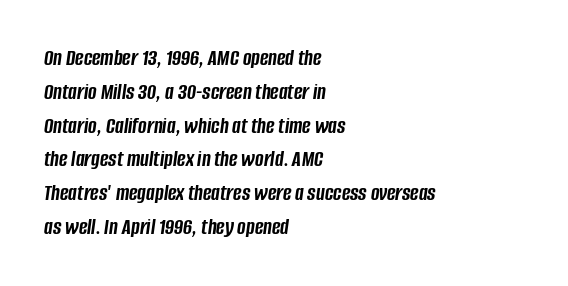
Q: Is the text bold? A: Yes.
Q: Is the text italic (slanted)? A: Yes, it leans right by about 8 degrees.
Q: Is the text underlined? A: No.
Q: How is the paragraph aligned? A: Left-aligned.
Q: Is the spacing between letters normal or unusually wide? A: Normal.
Q: Is the spacing between lines tight, normal or loose? A: Normal.
